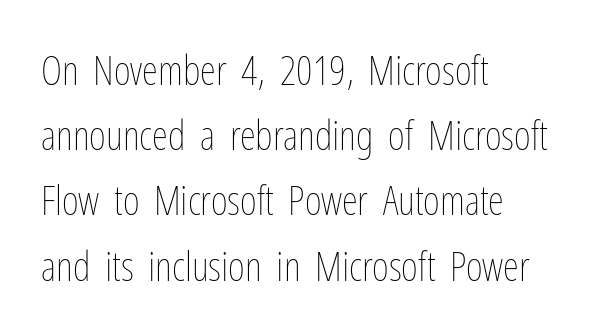
Q: Is the text bold? A: No.
Q: Is the text italic (slanted)? A: No, it is upright.
Q: Is the text underlined? A: No.
Q: How is the paragraph aligned? A: Left-aligned.
Q: Is the spacing between letters normal or unusually wide? A: Normal.
Q: Is the spacing between lines tight, normal or loose? A: Normal.
Q: Width (condensed, normal, or wide)? A: Condensed.
Q: Stroke contrast? A: Low.
Q: x-height? A: Medium.
Q: Monospaced? A: No.
